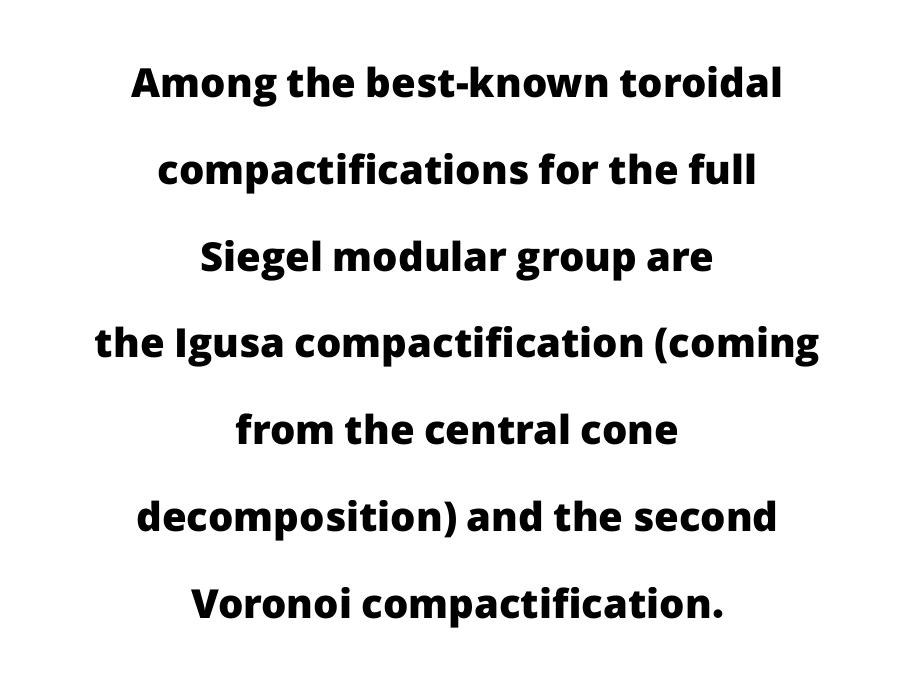
The image shows 40 px heavy sans-serif type, upright; set centered, loose line spacing (2.17x), normal letter spacing, not underlined; low stroke contrast and a medium x-height.
